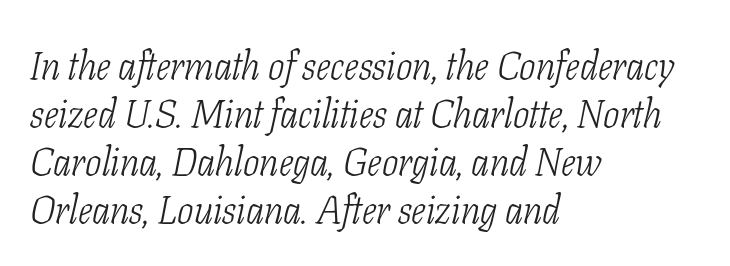
Nobody drew a line under any word here. Looks like regular typesetting: each glyph gets only the width it needs. Alignment: flush left. This is serif lettering, the kind often seen in printed books.
